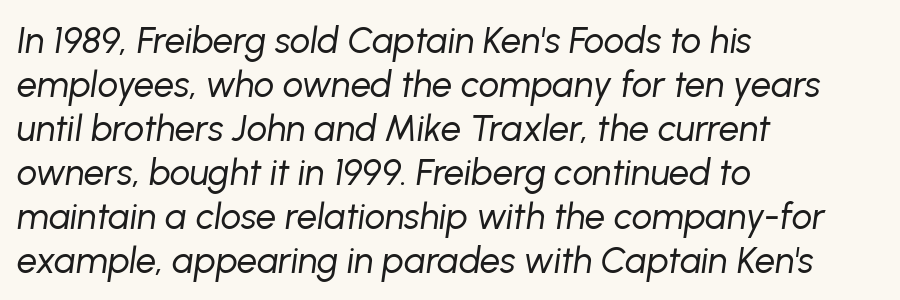
The image shows 36 px regular-weight type, italic (leaning right); set left-aligned, line spacing 1.22x, normal letter spacing, not underlined; low stroke contrast and a medium x-height.
